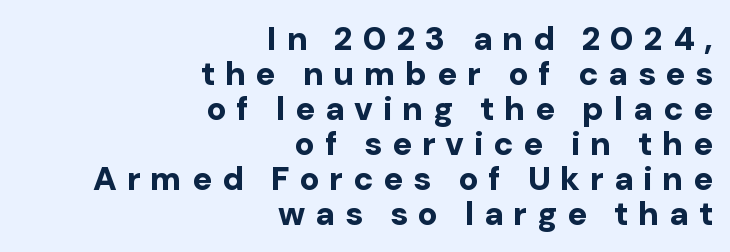
The image shows 33 px bold sans-serif type, upright; set right-aligned, tight line spacing (1.06x), unusually wide letter spacing (+0.3 em), not underlined; low stroke contrast and a medium x-height.
